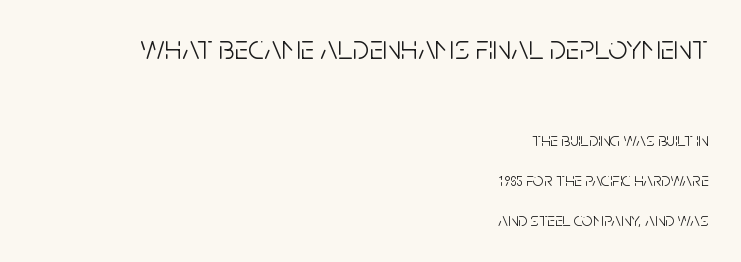
The image shows 34 px light, condensed sans-serif type, upright; set right-aligned, loose line spacing (2.09x), normal letter spacing, not underlined; the first (top) block is 1.79x larger; low stroke contrast and a large x-height.
